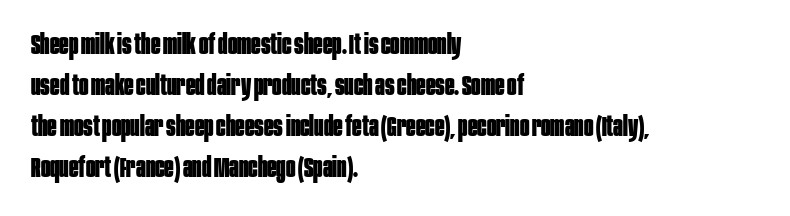
Just letters on the line, the space beneath them empty. How heavy is the stroke? Heavy — this is a bold. Examine the stroke ends and you'll find no serifs. A typesetter would call this proportional, since set widths differ per character. Look at the tracking — it's just the regular setting, nothing added. Ascenders rise straight up at ninety degrees.
